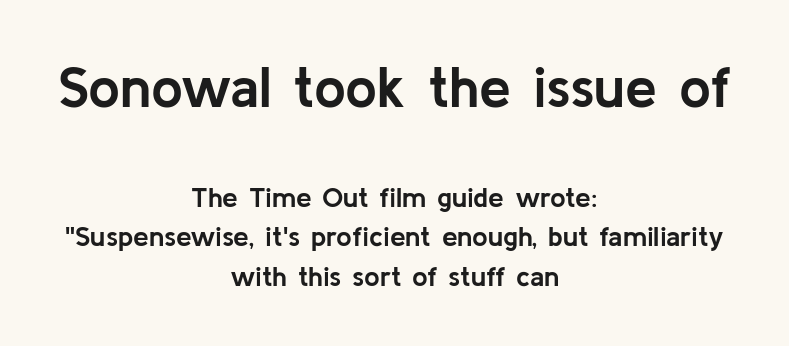
{"serif": "no", "italic": "no", "bold": "yes", "weight": "semibold", "width": "normal", "stroke_contrast": "low", "x_height": "medium", "monospaced": "no", "underline": "no", "align": "center", "line_spacing": "normal", "line_spacing_ratio": 1.42, "letter_spacing": "normal", "letter_spacing_em": 0.0, "larger_block": "first", "size_ratio": 2.04, "glyph_px": 57}
